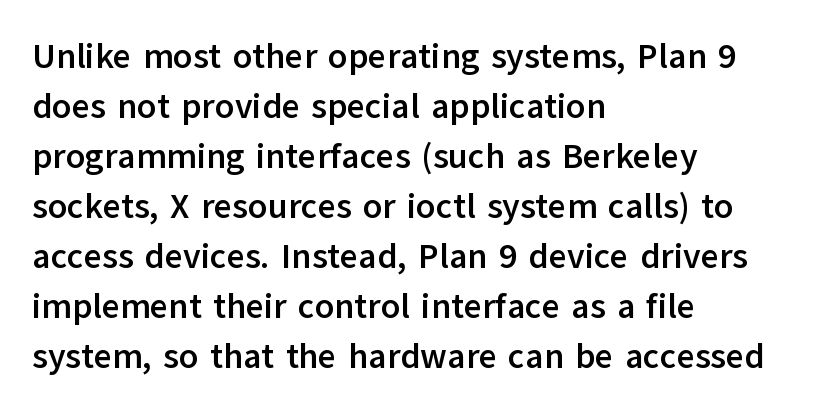
{"serif": "no", "italic": "no", "bold": "yes", "weight": "semibold", "width": "normal", "stroke_contrast": "low", "x_height": "medium", "monospaced": "no", "underline": "no", "align": "left", "line_spacing": "normal", "line_spacing_ratio": 1.43, "letter_spacing": "normal", "letter_spacing_em": 0.0, "glyph_px": 35}
